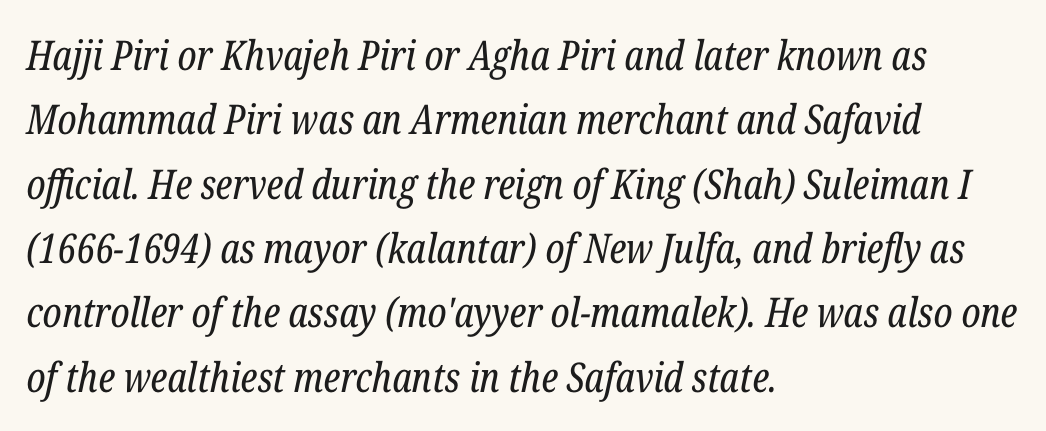
{"serif": "yes", "italic": "yes", "lean": "right", "slant_degrees": 12, "bold": "no", "weight": "regular", "width": "condensed", "stroke_contrast": "low", "x_height": "medium", "monospaced": "no", "underline": "no", "align": "left", "line_spacing": "normal", "line_spacing_ratio": 1.57, "letter_spacing": "normal", "letter_spacing_em": 0.0, "glyph_px": 41}
